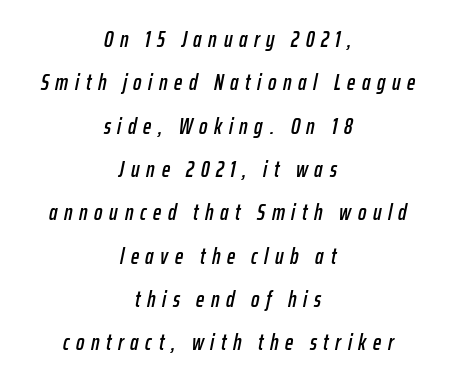
The image shows 22 px text type, italic (leaning right); set centered, loose line spacing (1.97x), unusually wide letter spacing (+0.3 em), not underlined.
